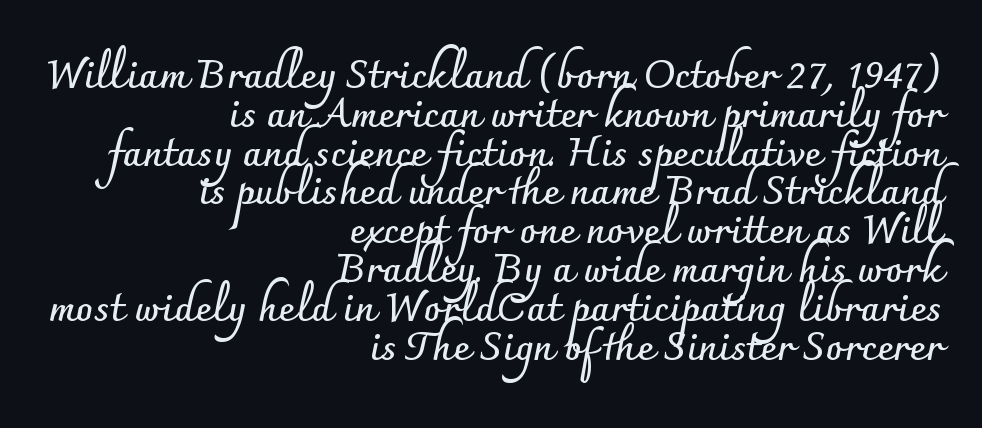
{"serif": "no", "bold": "yes", "weight": "semibold", "width": "normal", "stroke_contrast": "low", "x_height": "small", "monospaced": "no", "underline": "no", "align": "right", "line_spacing": "tight", "line_spacing_ratio": 0.97, "letter_spacing": "normal", "letter_spacing_em": 0.0, "glyph_px": 40}
